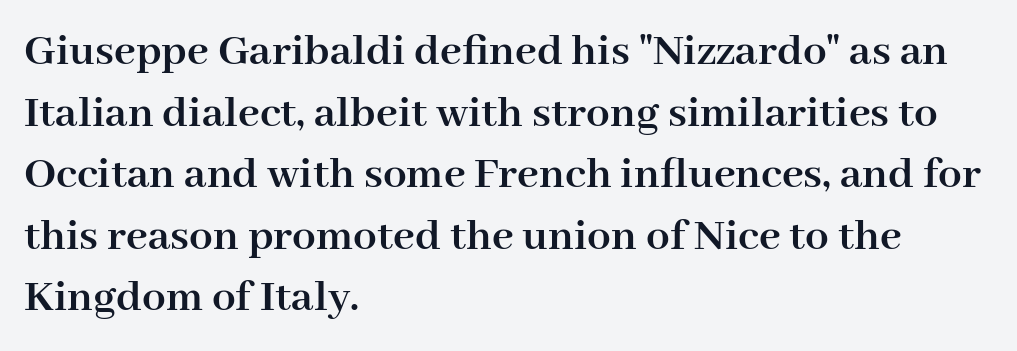
The image shows 47 px semibold serif type, upright; set left-aligned, normal line spacing (1.31x), normal letter spacing, not underlined; high stroke contrast and a medium x-height.
